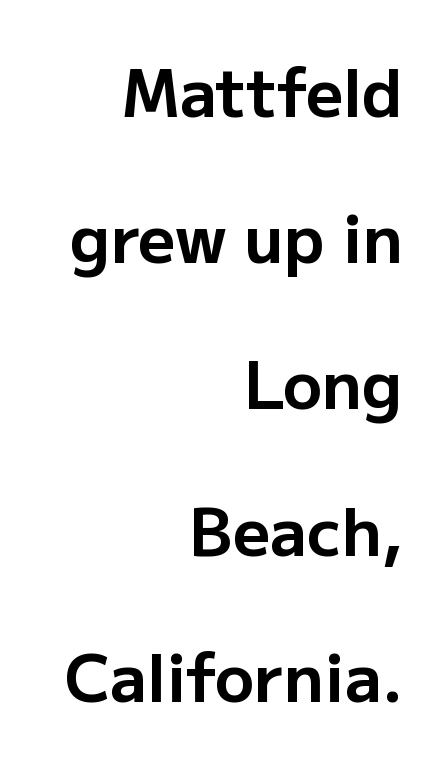
Stroke terminals: plain, sans-serif. Is there any slant? The stems are plumb. Summary of vertical rhythm: relaxed, with wide interline spacing. Does the copy run flush right? Yes — the right margin is perfectly even.
